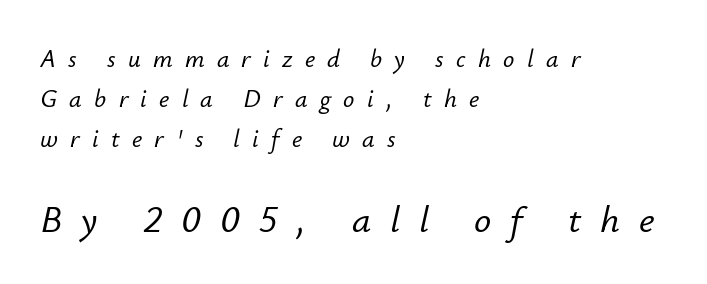
Q: Is the text italic (slanted)? A: Yes, it leans right by about 12 degrees.
Q: Is the text underlined? A: No.
Q: How is the paragraph aligned? A: Left-aligned.
Q: Is the spacing between letters normal or unusually wide? A: Unusually wide.
Q: Is the spacing between lines tight, normal or loose? A: Normal.
Q: Which block of text is set in a larger size, the first (top) or the second (bottom)? A: The second (bottom) one.
Q: Width (condensed, normal, or wide)? A: Normal.
Q: Stroke contrast? A: Low.
Q: x-height? A: Small.
Q: Monospaced? A: No.
